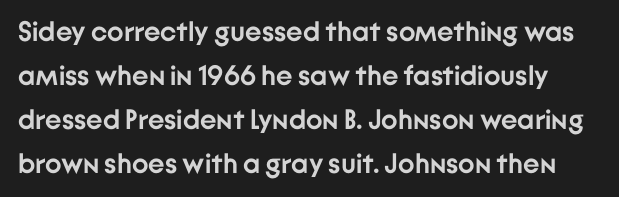
Italic? Not at all — the glyphs are vertical. This is heavy type, rendered in bold. A typesetter would call this leading conventional body-copy spacing. The rendering uses natural spacing where letterforms have individual widths.
